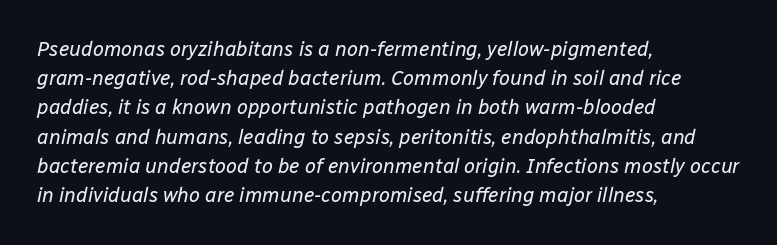
Baseline-to-baseline distance is the conventional proportion of letter height. On a weight scale, this lands at 450 or below. Does extra space separate the letters? No, they use regular spacing. One-word summary of the alignment: left.
